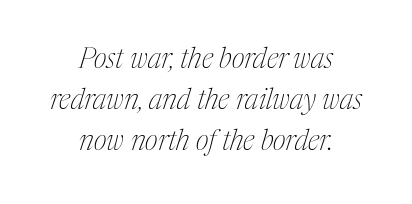
Q: Is the text bold? A: No.
Q: Is the text italic (slanted)? A: Yes, it leans right by about 17 degrees.
Q: Is the typeface a serif or a sans-serif typeface? A: Serif.
Q: Is the text underlined? A: No.
Q: How is the paragraph aligned? A: Centered.
Q: Is the spacing between letters normal or unusually wide? A: Normal.
Q: Is the spacing between lines tight, normal or loose? A: Normal.
Q: Width (condensed, normal, or wide)? A: Condensed.
Q: Stroke contrast? A: Medium.
Q: x-height? A: Medium.
Q: Monospaced? A: No.
